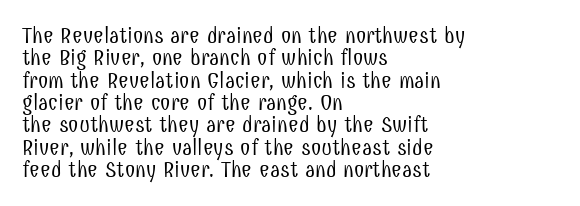
The lines are quadded left. The foot of each line stays bare and open. The axis of the letterforms is exactly vertical. This block would grow much taller if given ordinary leading; it's compressed now. Is the type heavy? It reads as light-to-regular instead.
